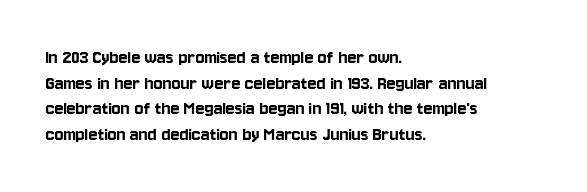
The image shows 21 px text type, upright; set left-aligned, line spacing 1.22x, normal letter spacing, not underlined.
